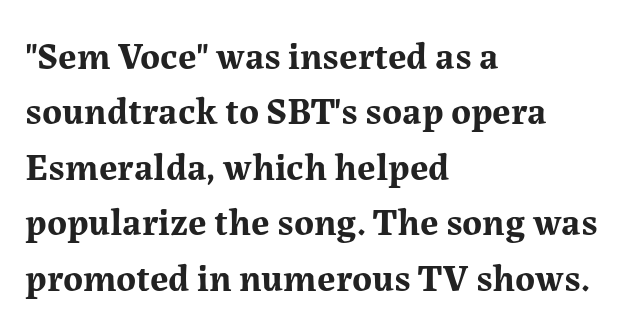
{"serif": "yes", "italic": "no", "bold": "yes", "weight": "bold", "width": "normal", "stroke_contrast": "medium", "x_height": "medium", "monospaced": "no", "underline": "no", "align": "left", "line_spacing": "normal", "line_spacing_ratio": 1.46, "letter_spacing": "normal", "letter_spacing_em": 0.0, "glyph_px": 38}
